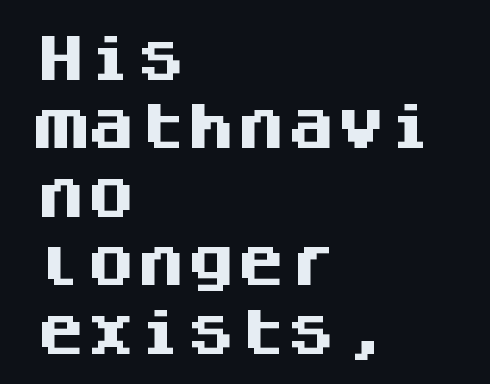
Q: Is the text bold? A: Yes.
Q: Is the text italic (slanted)? A: No, it is upright.
Q: Is the typeface a serif or a sans-serif typeface? A: Sans-serif.
Q: Is the text underlined? A: No.
Q: How is the paragraph aligned? A: Left-aligned.
Q: Is the spacing between letters normal or unusually wide? A: Normal.
Q: Is the spacing between lines tight, normal or loose? A: Normal.
Q: Width (condensed, normal, or wide)? A: Normal.
Q: Stroke contrast? A: Medium.
Q: x-height? A: Large.
Q: Monospaced? A: Yes.
